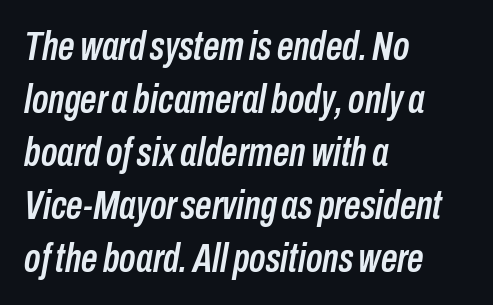
Q: Is the text italic (slanted)? A: Yes, it leans right by about 10 degrees.
Q: Is the text underlined? A: No.
Q: How is the paragraph aligned? A: Left-aligned.
Q: Is the spacing between letters normal or unusually wide? A: Normal.
Q: Is the spacing between lines tight, normal or loose? A: Normal.
Q: Width (condensed, normal, or wide)? A: Condensed.
Q: Stroke contrast? A: Low.
Q: x-height? A: Medium.
Q: Monospaced? A: No.
